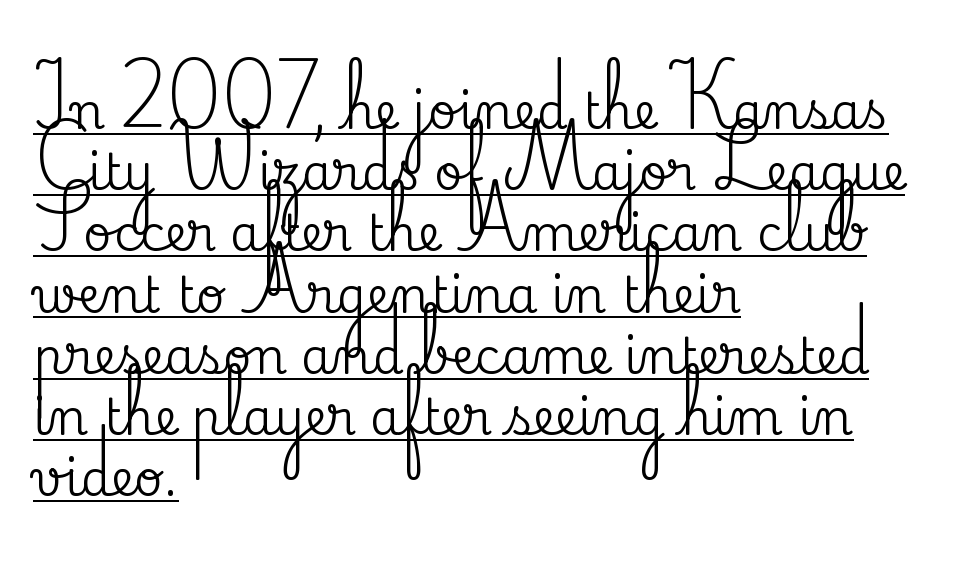
The image shows 49 px serif type, upright; set left-aligned, normal line spacing (1.25x), normal letter spacing, underlined; medium stroke contrast and a small x-height.
